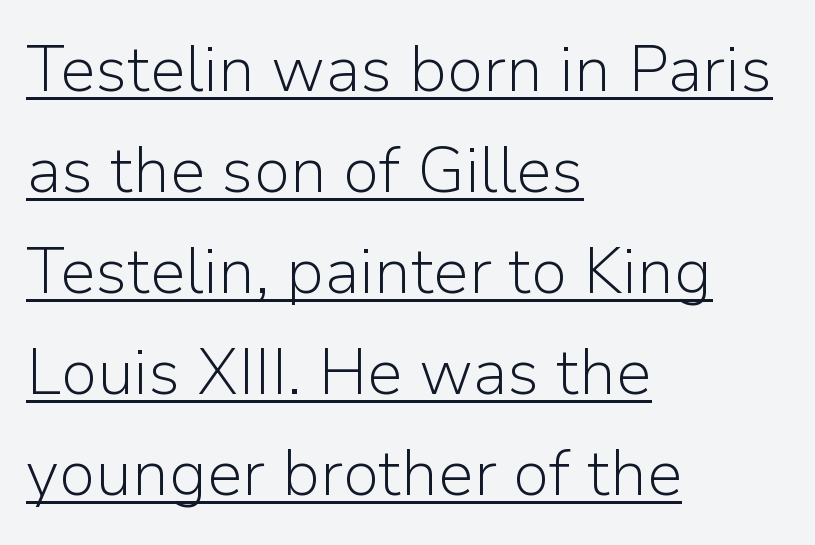
Each letter keeps its own natural width here, so spacing adapts to shape. Letter spacing: default. The weight would be labelled regular, book, light, or lighter still. Is there an underline? Yes — a line sits under the letters. Line starts are locked; line ends wander.
